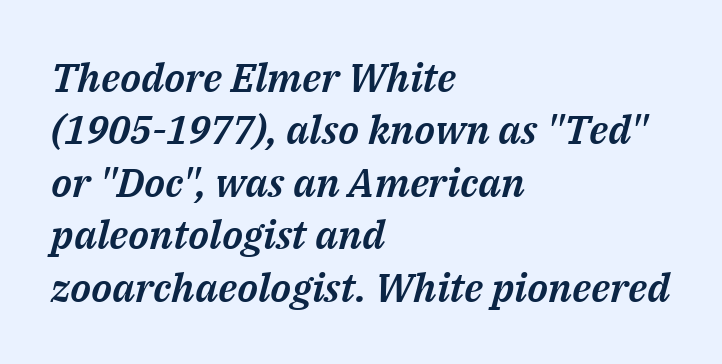
Q: Is the text italic (slanted)? A: Yes, it leans right by about 14 degrees.
Q: Is the text underlined? A: No.
Q: How is the paragraph aligned? A: Left-aligned.
Q: Is the spacing between letters normal or unusually wide? A: Normal.
Q: Is the spacing between lines tight, normal or loose? A: Normal.
Q: Width (condensed, normal, or wide)? A: Normal.
Q: Stroke contrast? A: Medium.
Q: x-height? A: Medium.
Q: Monospaced? A: No.
